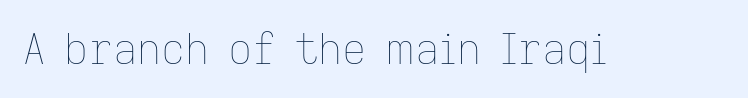
Q: Is the text bold? A: No.
Q: Is the text italic (slanted)? A: No, it is upright.
Q: Is the text underlined? A: No.
Q: Is the spacing between letters normal or unusually wide? A: Normal.
Q: Width (condensed, normal, or wide)? A: Normal.
Q: Stroke contrast? A: Low.
Q: x-height? A: Medium.
Q: Monospaced? A: No.
